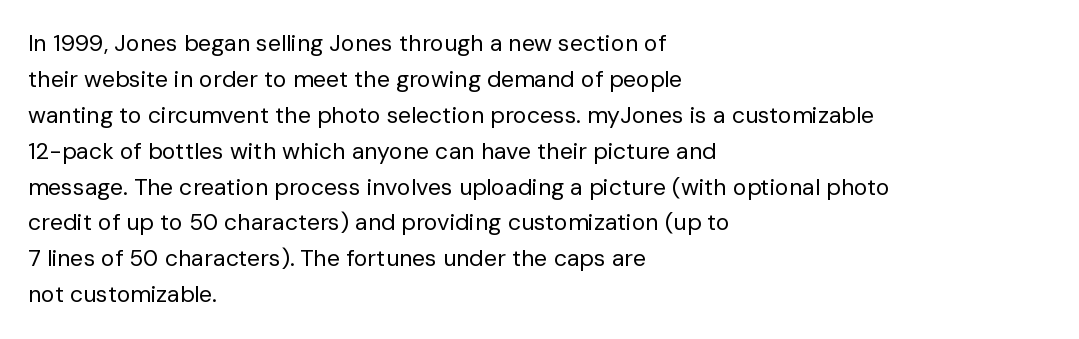
{"italic": "no", "bold": "no", "underline": "no", "align": "left", "line_spacing": "normal", "line_spacing_ratio": 1.56, "letter_spacing": "normal", "letter_spacing_em": 0.0, "glyph_px": 23}
